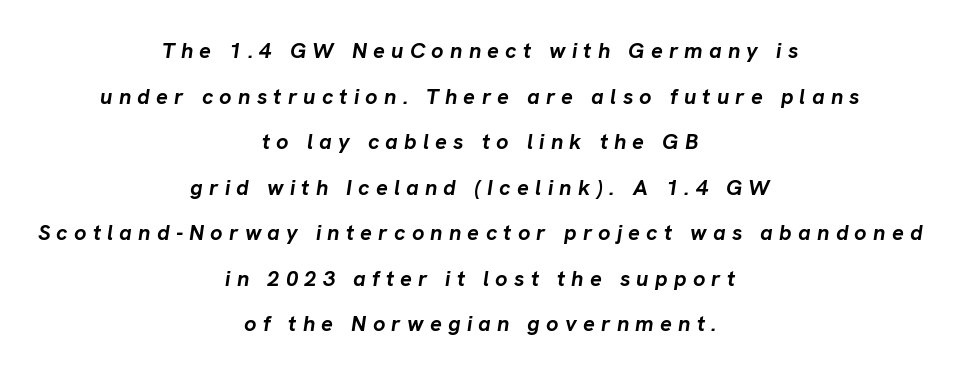
Q: Is the text bold? A: Yes.
Q: Is the text italic (slanted)? A: Yes, it leans right by about 8 degrees.
Q: Is the text underlined? A: No.
Q: How is the paragraph aligned? A: Centered.
Q: Is the spacing between letters normal or unusually wide? A: Unusually wide.
Q: Is the spacing between lines tight, normal or loose? A: Loose.
